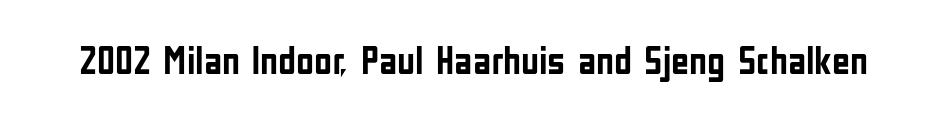
Q: Is the text bold? A: Yes.
Q: Is the text italic (slanted)? A: No, it is upright.
Q: Is the typeface a serif or a sans-serif typeface? A: Sans-serif.
Q: Is the text underlined? A: No.
Q: Is the spacing between letters normal or unusually wide? A: Normal.
Q: Width (condensed, normal, or wide)? A: Condensed.
Q: Stroke contrast? A: Low.
Q: x-height? A: Medium.
Q: Monospaced? A: No.
